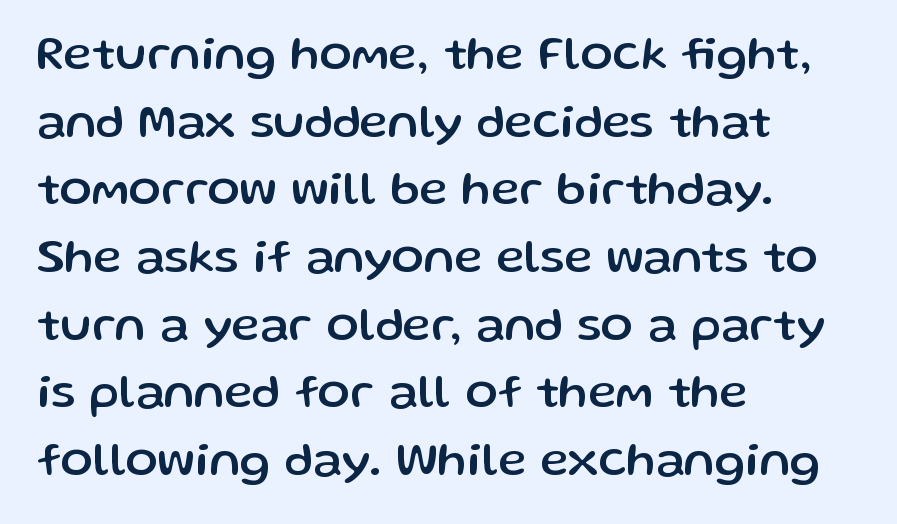
Vertical strokes here are truly vertical. The characters display no serif detailing; their extremities are plain. Proportional: the letters do not fall into vertical columns. The gap between lines stays unmarked. Left-aligned paragraph, ragged on the right.
